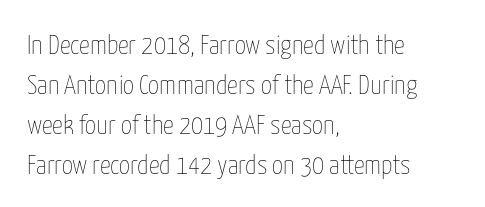
Q: Is the text bold? A: No.
Q: Is the text italic (slanted)? A: No, it is upright.
Q: Is the text underlined? A: No.
Q: How is the paragraph aligned? A: Left-aligned.
Q: Is the spacing between letters normal or unusually wide? A: Normal.
Q: Is the spacing between lines tight, normal or loose? A: Normal.
